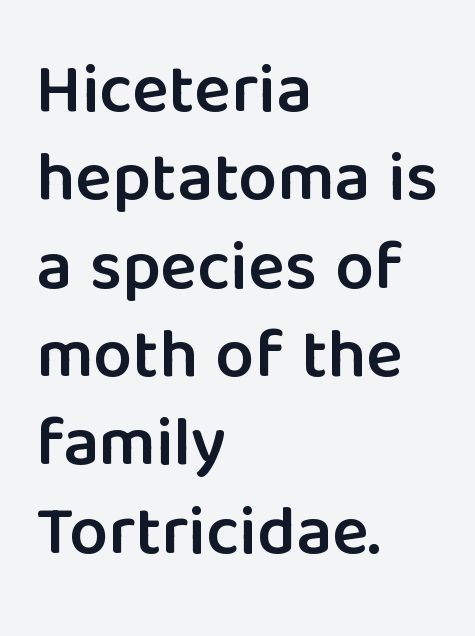
The typeface chosen for these lines omits serifs. Short and long lines alike share a common starting point at left. Nope, not italic — everything's standing straight. Each letter keeps its own natural width here, so spacing adapts to shape. The area under the type is left untouched. Semibold letterforms, between regular and bold.
